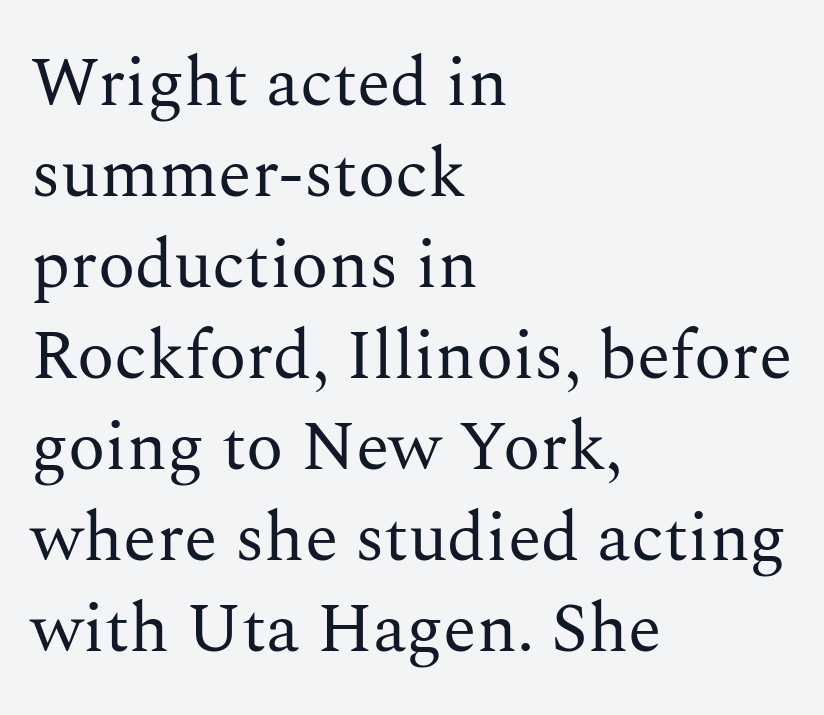
A bare baseline throughout the passage. The letters advance in unequal steps, a hallmark of proportional type. Horizontally, the lines are justified to the leading edge only. No heavy texture on the line: the type isn't bold. In terms of leading, this rendering sits right in the middle. Ascenders rise straight up at ninety degrees.
